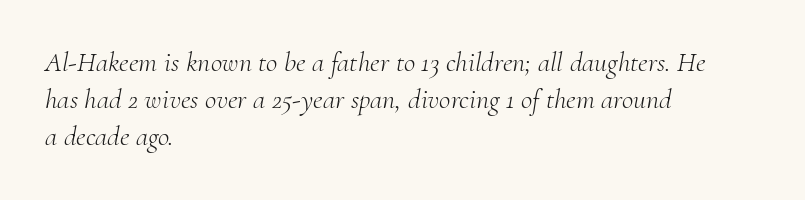
The typeface has the unassuming heft of standard copy or less. Students, note that the glyphs here touch the page at normal intervals. Normally led — the rows are evenly, conventionally spaced. The specimen reads as italic at a glance.
